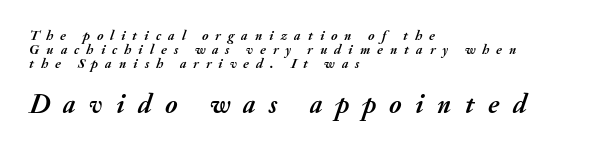
{"italic": "yes", "lean": "right", "slant_degrees": 20, "bold": "yes", "underline": "no", "align": "left", "line_spacing": "tight", "line_spacing_ratio": 0.99, "letter_spacing": "wide", "letter_spacing_em": 0.5, "larger_block": "second", "size_ratio": 1.93, "glyph_px": 27}
